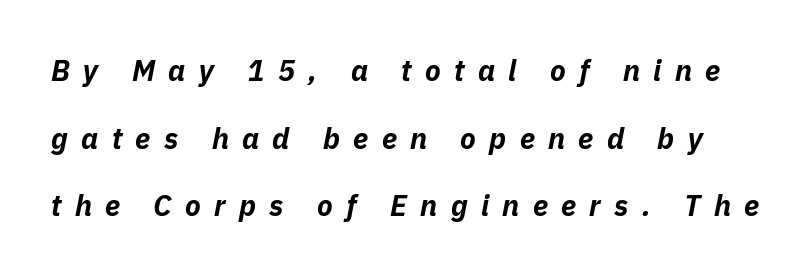
The lettering tilts uniformly, giving the passage an italic look. The face used here is rendered with a markedly widened letterfit. You could fit nearly another row in the gap between these rows. This is heavy type, rendered in bold.
